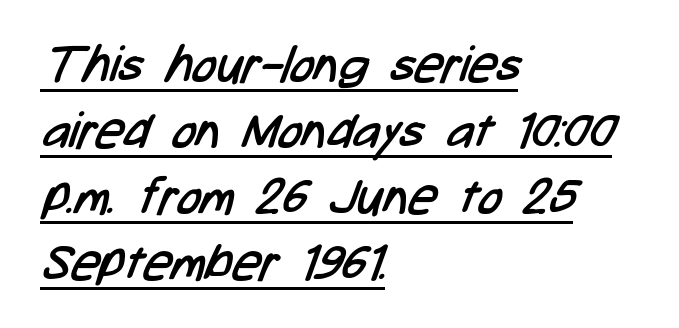
Leading: standard. Stroke thickness stays within the range of a standard reading face or lighter. One-word summary of the alignment: left. Varying glyph widths throughout — classic text-font behaviour. This sample uses a sans-serif face.
